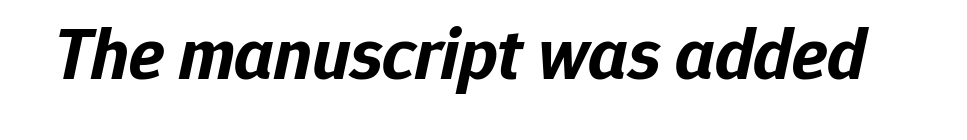
The image shows 74 px bold type, italic (leaning right); set normal letter spacing, not underlined; low stroke contrast and a medium x-height.
